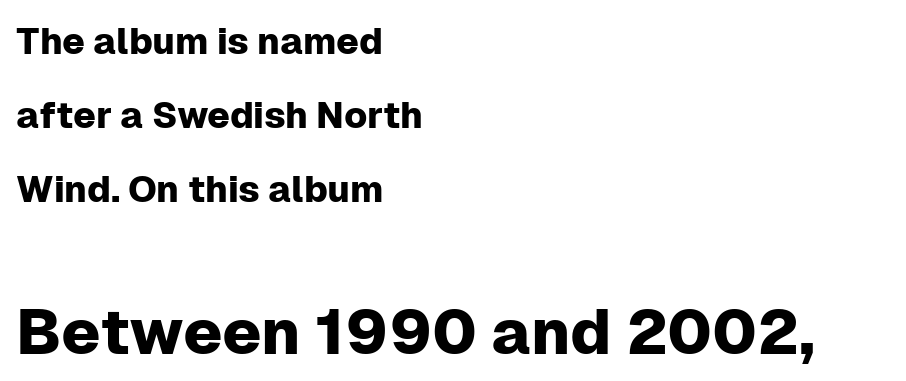
The image shows 64 px sans-serif type, upright; set left-aligned, loose line spacing (2.0x), normal letter spacing, not underlined; the second (bottom) block is 1.73x larger; low stroke contrast and a medium x-height.
